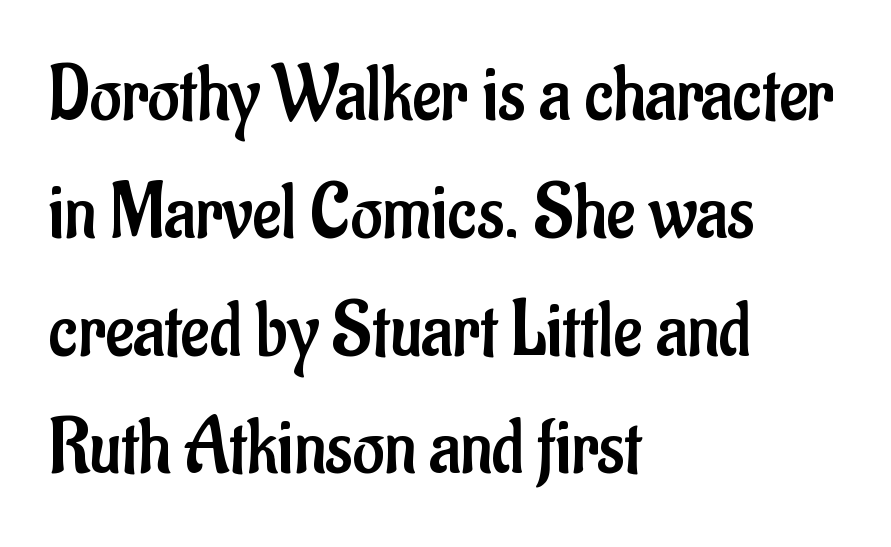
Q: Is the text bold? A: No.
Q: Is the text italic (slanted)? A: No, it is upright.
Q: Is the typeface a serif or a sans-serif typeface? A: Sans-serif.
Q: Is the text underlined? A: No.
Q: How is the paragraph aligned? A: Left-aligned.
Q: Is the spacing between letters normal or unusually wide? A: Normal.
Q: Is the spacing between lines tight, normal or loose? A: Normal.
Q: Width (condensed, normal, or wide)? A: Condensed.
Q: Stroke contrast? A: Low.
Q: x-height? A: Small.
Q: Monospaced? A: No.
